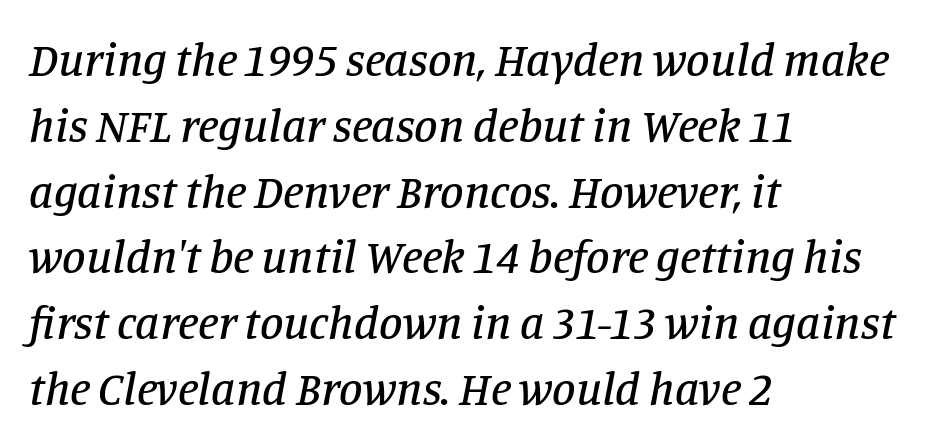
The image shows 47 px serif type, italic (leaning right); set left-aligned, normal line spacing (1.4x), normal letter spacing, not underlined; low stroke contrast and a large x-height.
